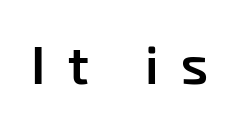
Q: Is the text bold? A: Semi-bold.
Q: Is the typeface a serif or a sans-serif typeface? A: Sans-serif.
Q: Is the text underlined? A: No.
Q: Is the spacing between letters normal or unusually wide? A: Unusually wide.
Q: Width (condensed, normal, or wide)? A: Normal.
Q: Stroke contrast? A: Low.
Q: x-height? A: Medium.
Q: Monospaced? A: No.
